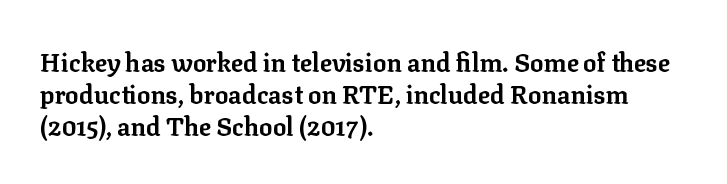
{"italic": "no", "bold": "yes", "underline": "no", "align": "left", "line_spacing": "normal", "line_spacing_ratio": 1.28, "letter_spacing": "normal", "letter_spacing_em": 0.0, "glyph_px": 25}
